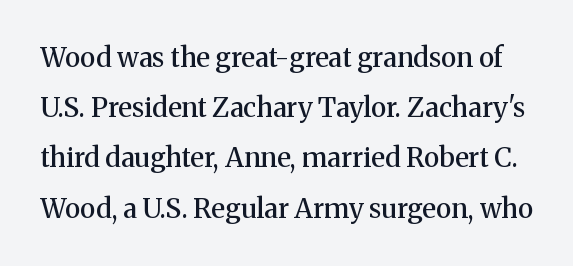
The image shows 27 px text type, upright; set line spacing 1.86x, normal letter spacing, not underlined.
